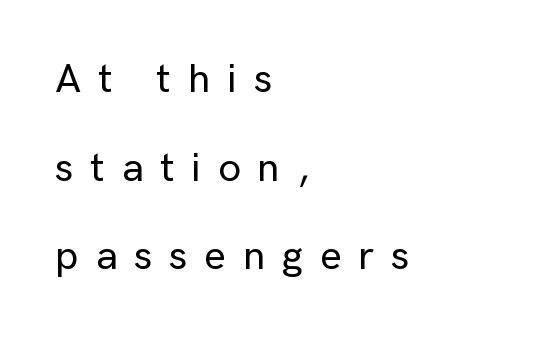
Airy leading. The typeface chosen for these lines omits serifs. These lines were composed using upright roman letters. Looks like regular typesetting: each glyph gets only the width it needs. Clear beneath every line of the passage.
